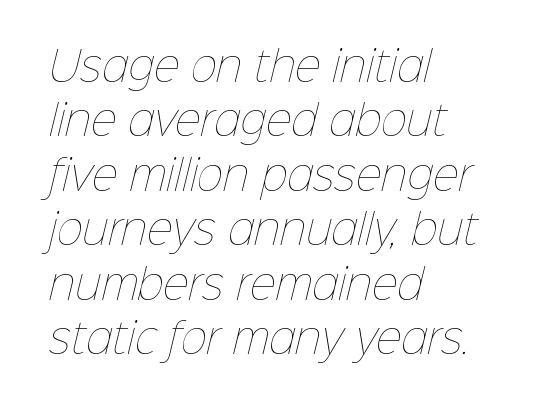
{"bold": "no", "weight": "thin", "width": "normal", "stroke_contrast": "low", "x_height": "medium", "monospaced": "no", "underline": "no", "align": "left", "line_spacing": "normal", "line_spacing_ratio": 1.36, "letter_spacing": "normal", "letter_spacing_em": 0.0, "glyph_px": 40}
